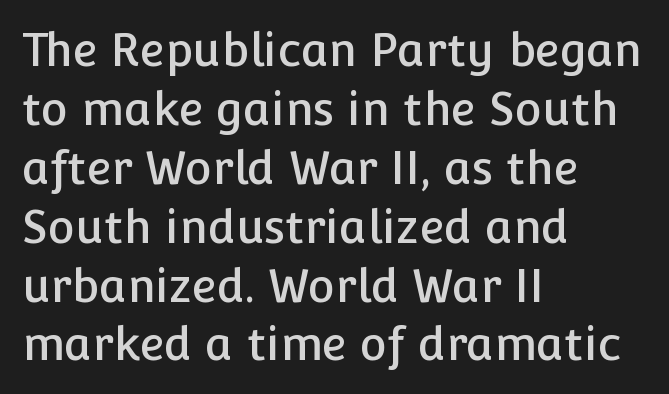
Any mark beneath the type? The region is blank. The rag falls on the right side of this text block. This sample uses plain, unmodified letter spacing. The space between consecutive lines is moderate. The typography opts for an upright posture over an oblique one.
